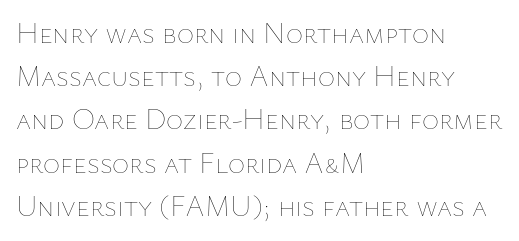
Clear beneath every line of the passage. Each new line begins a customary step beneath the previous one. Layout note: lines flush left. Weight class: somewhere from thin through regular. Proportional: the letters do not fall into vertical columns. These lines keep a tight, regular rhythm from letter to letter.
